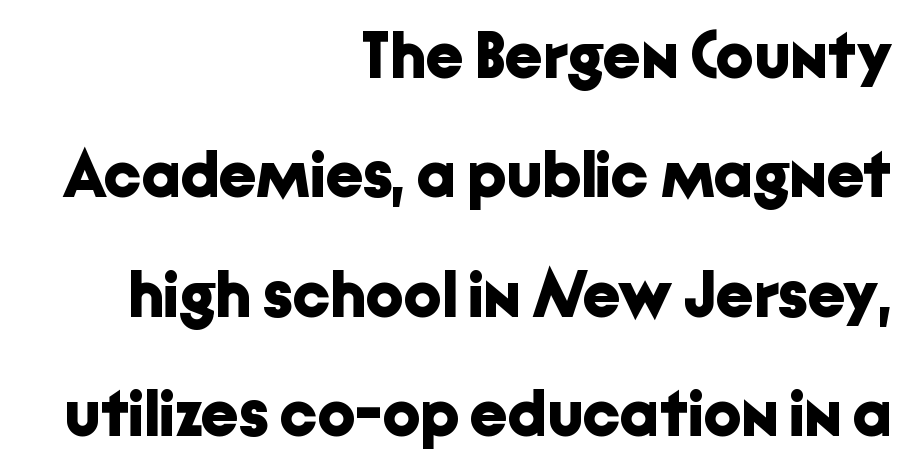
{"serif": "no", "italic": "no", "bold": "yes", "weight": "bold", "width": "normal", "stroke_contrast": "low", "x_height": "medium", "monospaced": "no", "underline": "no", "align": "right", "line_spacing_ratio": 1.81, "letter_spacing": "normal", "letter_spacing_em": 0.0, "glyph_px": 66}
